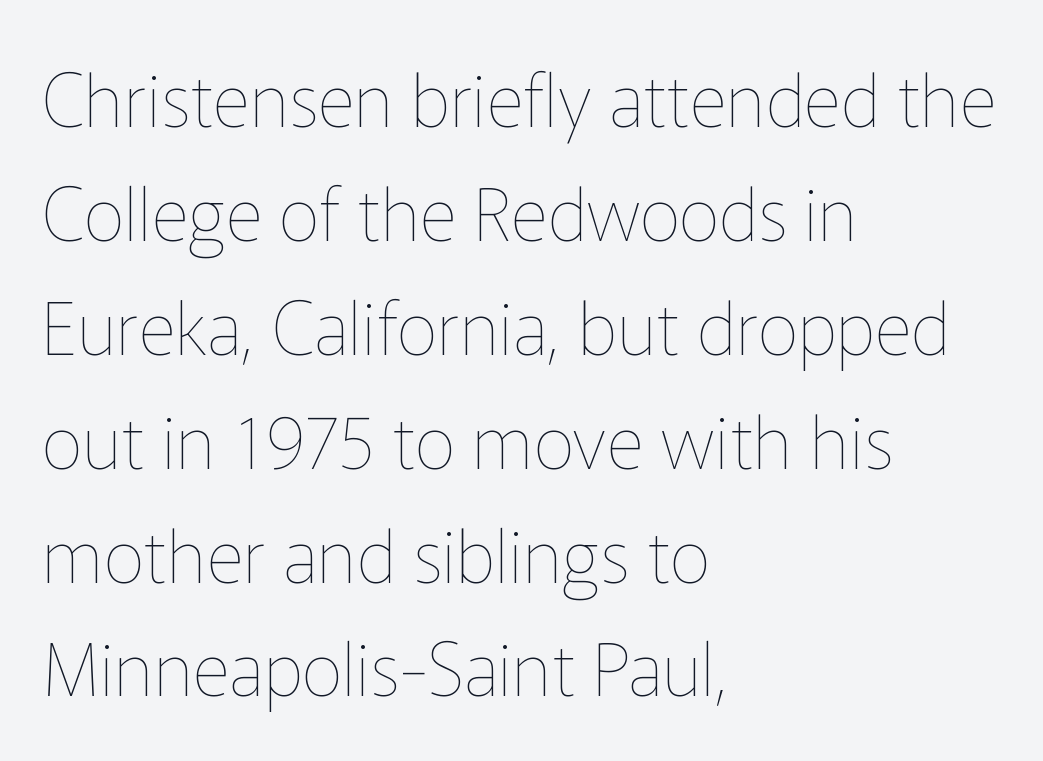
The image shows 73 px thin type, upright; set left-aligned, normal line spacing (1.56x), normal letter spacing, not underlined; low stroke contrast and a medium x-height.
